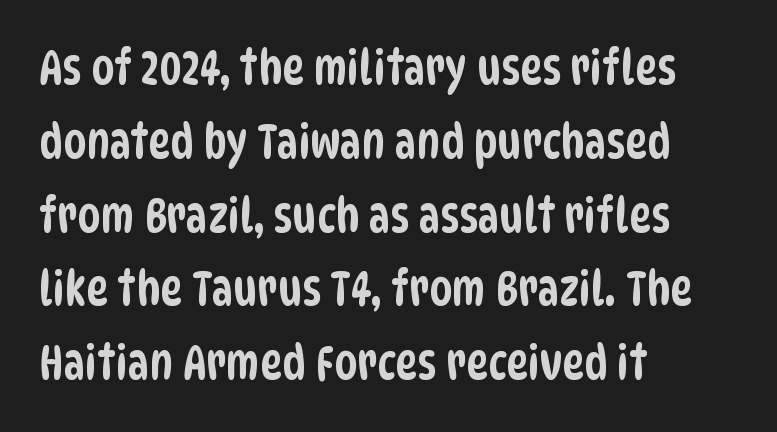
Just letters on the line, the space beneath them empty. These lines keep a tight, regular rhythm from letter to letter. The compositor pushed each line to the left boundary. The passage shown stacks its lines at a standard gap. Character widths vary here, with narrow letters taking less room than wide ones.
